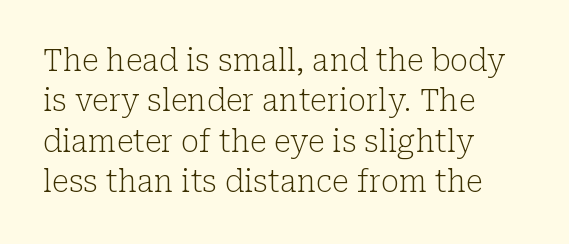
Quick note: underline off. Evenly set lines give the paragraph a standard silhouette. The characters are drawn with everyday or finer stroke widths. All the whitespace from short lines collects on the right.
